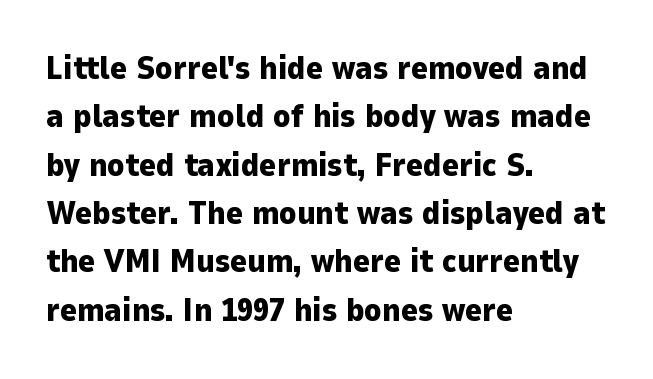
Unlike a traditional serif, this face leaves its strokes unadorned. Heavy-handed strokes throughout: this text is bold. Quick note: underline off. Characters follow at the spacing the type designer built in. This sample has the flowing, uneven cadence of proportional lettering.
